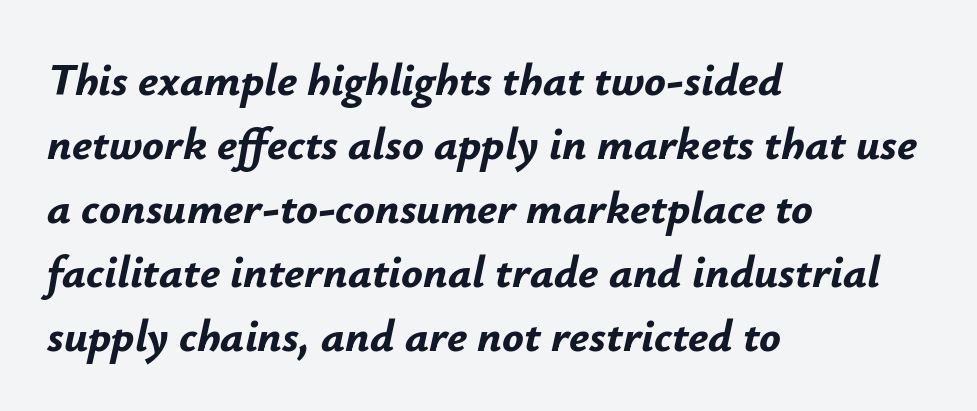
The image shows 45 px bold type, italic (leaning right); set left-aligned, normal line spacing (1.42x), normal letter spacing, not underlined; low stroke contrast and a small x-height.
